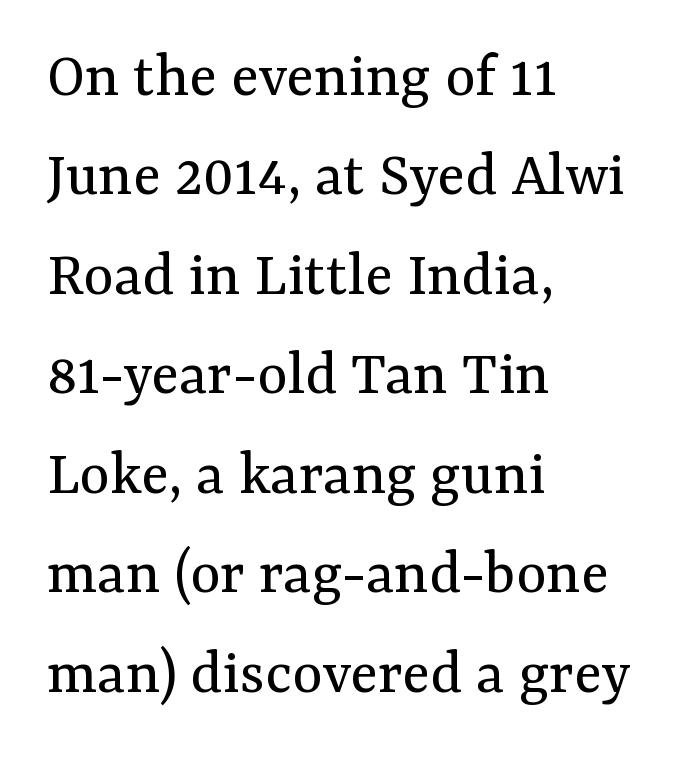
This rendering leaves character spacing at its baseline value. The typeface has the unassuming heft of standard copy or less. The lettering stays uniformly vertical, giving the passage a roman look. Unlike a clean sans, this face finishes its strokes with serifs. The lines sit at an ordinary, default distance from one another. The rag falls on the right side of this text block.
